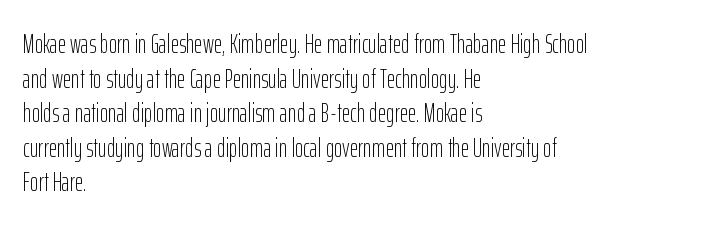
The image shows 26 px text type, upright; set left-aligned, normal line spacing (1.33x), normal letter spacing, not underlined.
